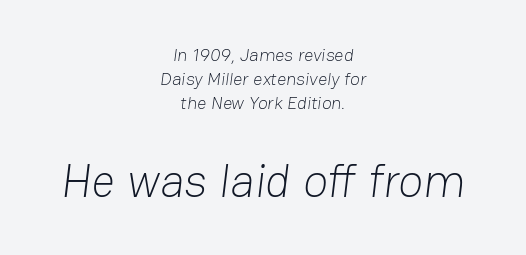
{"serif": "no", "bold": "no", "weight": "light", "width": "normal", "stroke_contrast": "low", "x_height": "medium", "monospaced": "no", "underline": "no", "align": "center", "line_spacing": "normal", "line_spacing_ratio": 1.32, "letter_spacing": "normal", "letter_spacing_em": 0.0, "larger_block": "second", "size_ratio": 2.56, "glyph_px": 46}
